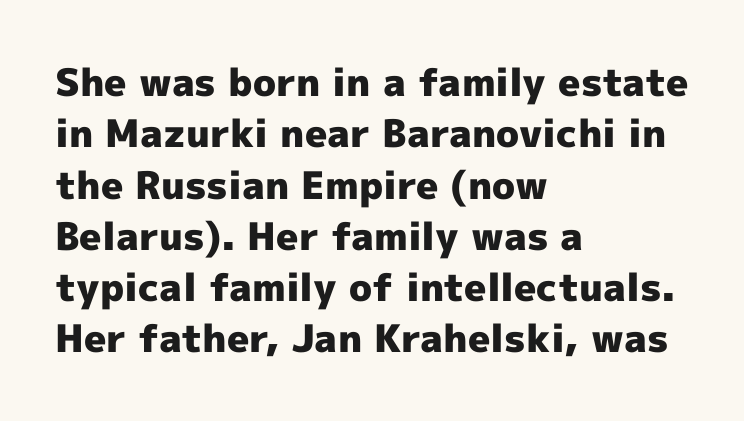
Q: Is the text bold? A: Yes.
Q: Is the text italic (slanted)? A: No, it is upright.
Q: Is the typeface a serif or a sans-serif typeface? A: Sans-serif.
Q: Is the text underlined? A: No.
Q: How is the paragraph aligned? A: Left-aligned.
Q: Is the spacing between letters normal or unusually wide? A: Normal.
Q: Is the spacing between lines tight, normal or loose? A: Normal.
Q: Width (condensed, normal, or wide)? A: Normal.
Q: x-height? A: Medium.
Q: Monospaced? A: No.
